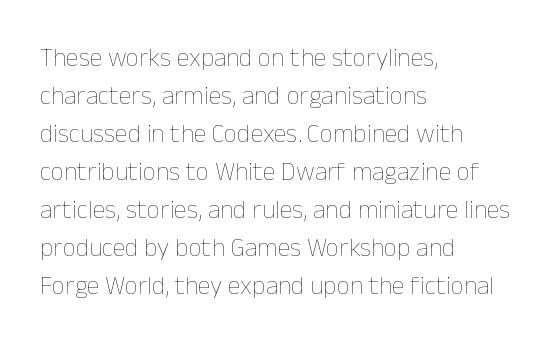
{"italic": "no", "bold": "no", "underline": "no", "align": "left", "line_spacing": "normal", "line_spacing_ratio": 1.46, "letter_spacing": "normal", "letter_spacing_em": 0.0, "glyph_px": 26}
